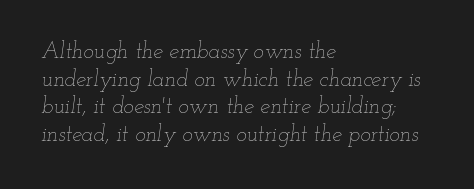
Unbolded letterforms with no extra heft. Observe the ordinary spacing: letters are neighbours, not strangers. Each row of text sits above clean, open space. Italic: yes, the glyphs are oblique. The designer left line spacing at the default. Horizontal alignment here is leftward, the default for most running prose.
